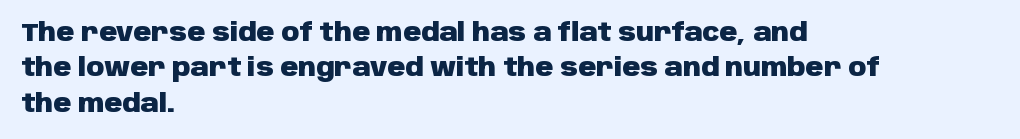
{"italic": "no", "bold": "yes", "underline": "no", "align": "left", "line_spacing": "normal", "line_spacing_ratio": 1.42, "letter_spacing": "normal", "letter_spacing_em": 0.0, "glyph_px": 25}
